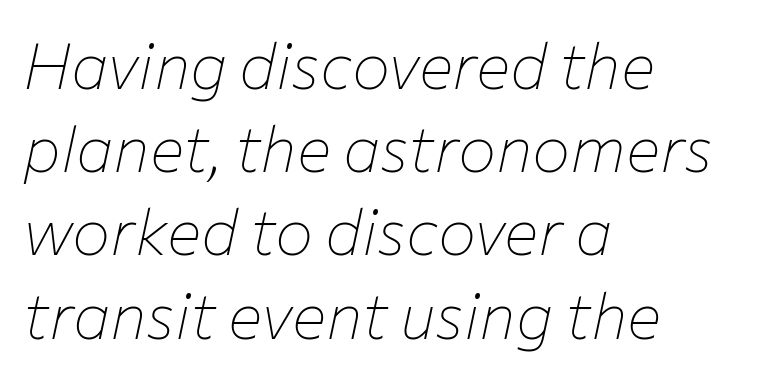
The face used here is proportionally spaced, like ordinary book or web type. Check under the words: just untouched page. Letters have the restrained weight of plain body copy at most. Slanted lettering throughout.
